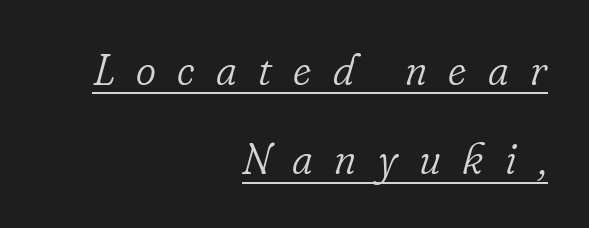
The image shows 43 px light serif type, italic (leaning right); set right-aligned, loose line spacing (2.08x), unusually wide letter spacing (+0.5 em), underlined; low stroke contrast and a small x-height.
